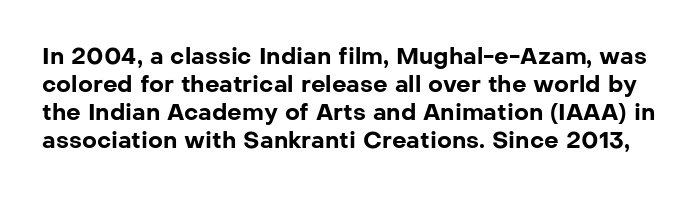
The image shows 23 px bold type, upright; set line spacing 1.22x, normal letter spacing, not underlined.
